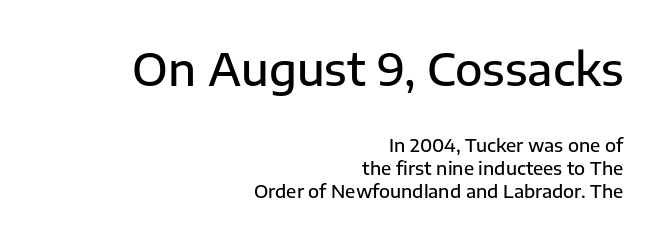
Q: Is the text bold? A: Semi-bold.
Q: Is the text italic (slanted)? A: No, it is upright.
Q: Is the typeface a serif or a sans-serif typeface? A: Sans-serif.
Q: Is the text underlined? A: No.
Q: How is the paragraph aligned? A: Right-aligned.
Q: Is the spacing between letters normal or unusually wide? A: Normal.
Q: Is the spacing between lines tight, normal or loose? A: Normal.
Q: Which block of text is set in a larger size, the first (top) or the second (bottom)? A: The first (top) one.
Q: Width (condensed, normal, or wide)? A: Normal.
Q: Stroke contrast? A: Low.
Q: x-height? A: Medium.
Q: Monospaced? A: No.
